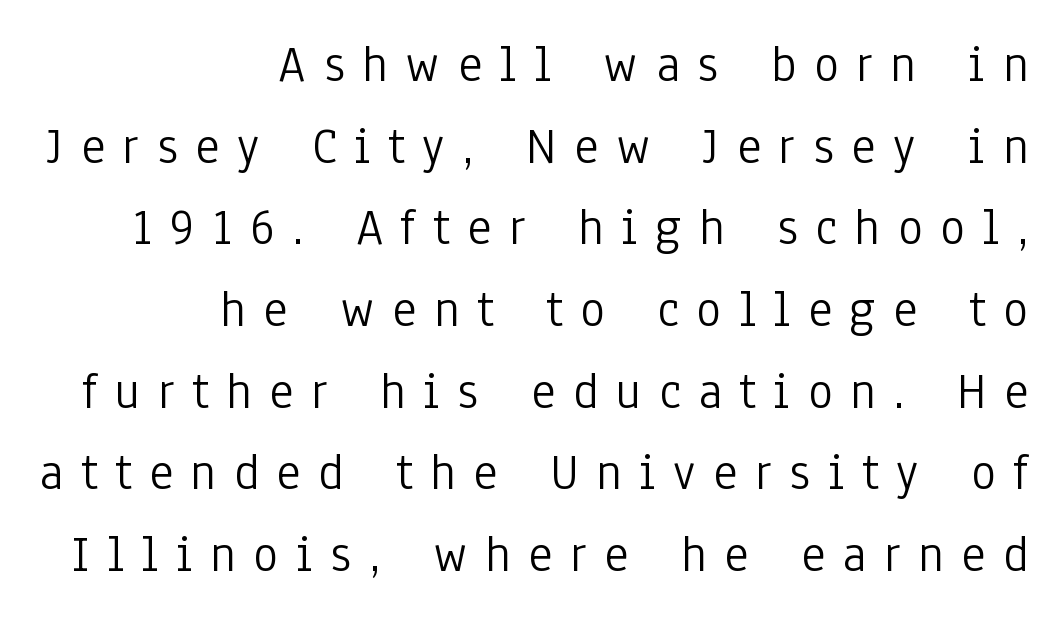
{"serif": "no", "italic": "no", "bold": "no", "weight": "light", "width": "condensed", "stroke_contrast": "low", "x_height": "medium", "monospaced": "no", "underline": "no", "align": "right", "line_spacing": "normal", "line_spacing_ratio": 1.57, "letter_spacing": "wide", "letter_spacing_em": 0.34, "glyph_px": 52}
